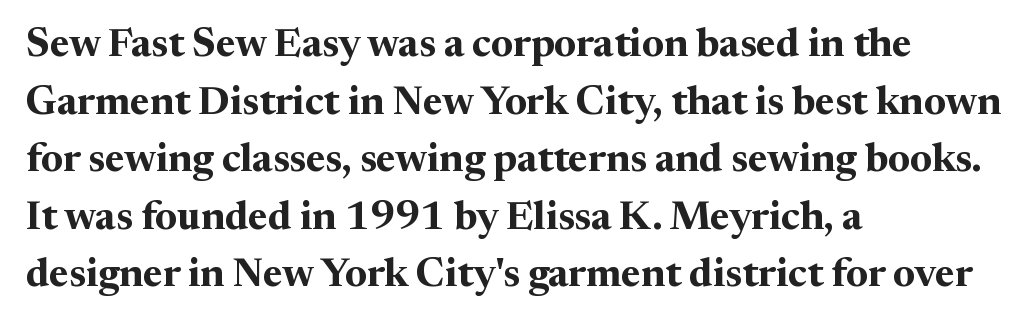
{"serif": "yes", "italic": "no", "bold": "yes", "weight": "bold", "width": "normal", "stroke_contrast": "medium", "x_height": "medium", "monospaced": "no", "underline": "no", "align": "left", "line_spacing": "normal", "line_spacing_ratio": 1.44, "letter_spacing": "normal", "letter_spacing_em": 0.0, "glyph_px": 40}
